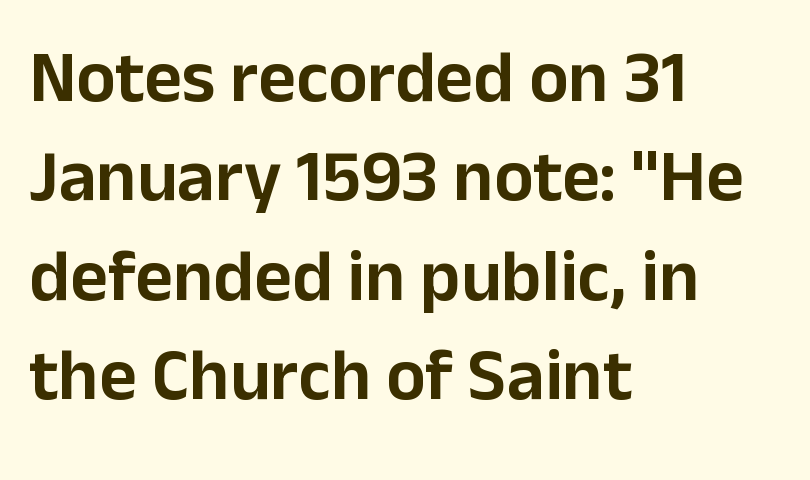
Q: Is the text italic (slanted)? A: No, it is upright.
Q: Is the typeface a serif or a sans-serif typeface? A: Sans-serif.
Q: Is the text underlined? A: No.
Q: How is the paragraph aligned? A: Left-aligned.
Q: Is the spacing between letters normal or unusually wide? A: Normal.
Q: Is the spacing between lines tight, normal or loose? A: Normal.
Q: Width (condensed, normal, or wide)? A: Normal.
Q: Stroke contrast? A: Low.
Q: x-height? A: Medium.
Q: Monospaced? A: No.
